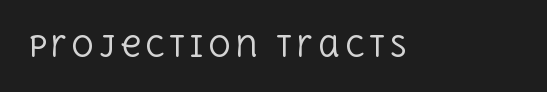
{"serif": "yes", "italic": "no", "bold": "no", "weight": "regular", "width": "normal", "x_height": "large", "monospaced": "no", "underline": "no", "glyph_px": 28}
